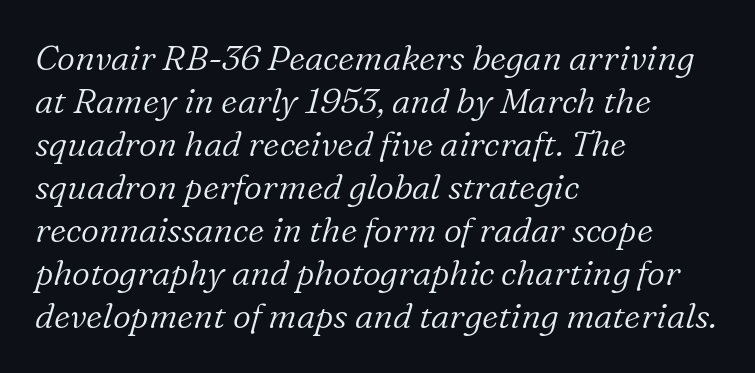
Look at the bottom of the vertical strokes: they flare into serifs here. The letters look calm and open, with moderate or lighter stems. Is this a fixed-width face? No — the glyphs have proportional, varying widths. The whole block is typeset with a tilt.
